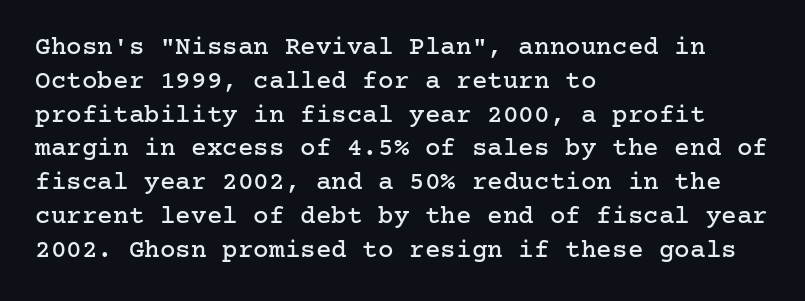
Q: Is the text italic (slanted)? A: No, it is upright.
Q: Is the text underlined? A: No.
Q: How is the paragraph aligned? A: Left-aligned.
Q: Is the spacing between letters normal or unusually wide? A: Normal.
Q: Is the spacing between lines tight, normal or loose? A: Normal.
